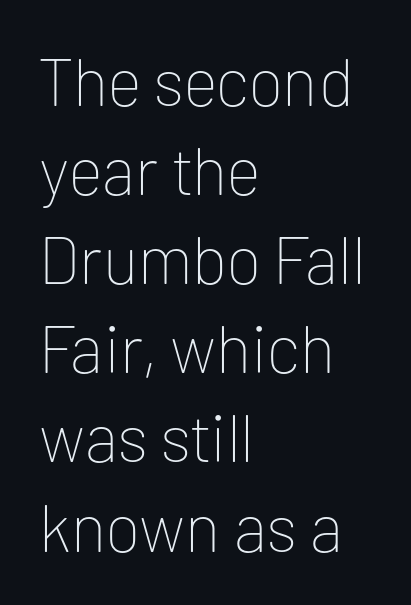
The image shows 67 px thin sans-serif type, upright; set left-aligned, normal line spacing (1.33x), normal letter spacing, not underlined; low stroke contrast and a medium x-height.
